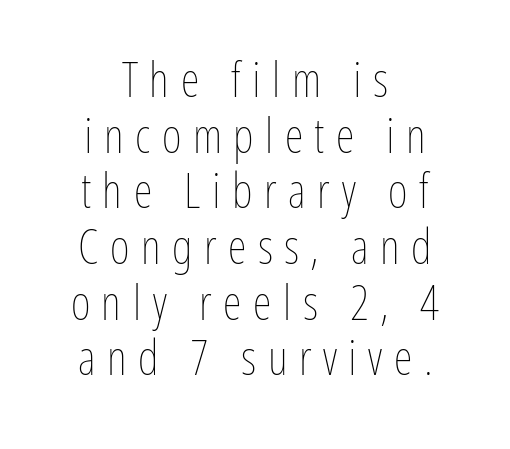
The image shows 48 px thin, condensed type, upright; set centered, line spacing 1.16x, unusually wide letter spacing (+0.24 em), not underlined; low stroke contrast and a medium x-height.
